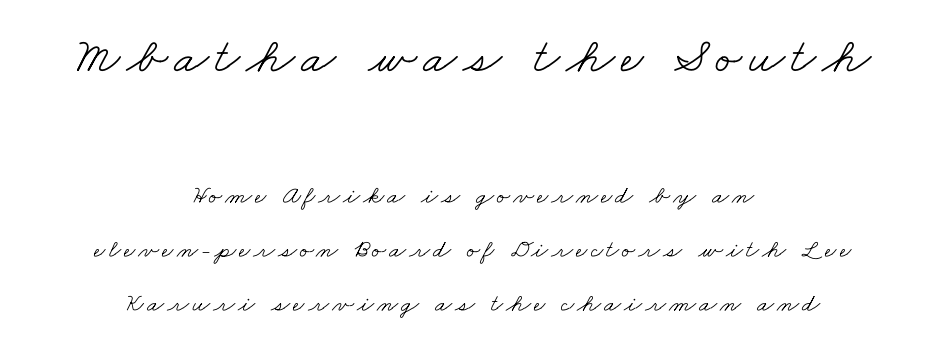
{"serif": "yes", "bold": "no", "weight": "light", "width": "wide", "stroke_contrast": "low", "x_height": "small", "monospaced": "no", "underline": "no", "align": "center", "line_spacing": "loose", "line_spacing_ratio": 2.16, "larger_block": "first", "size_ratio": 2.0, "glyph_px": 50}
